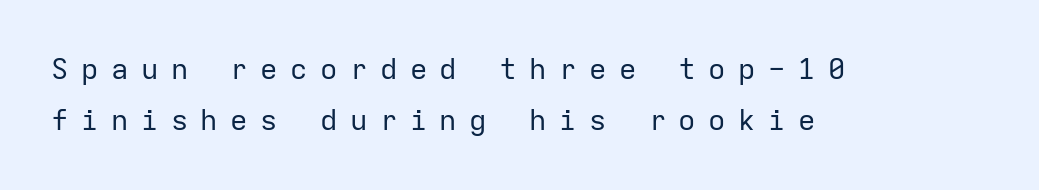
The image shows 29 px regular-weight sans-serif type, upright, monospaced; set left-aligned, line spacing 1.75x, unusually wide letter spacing (+0.43 em), not underlined; low stroke contrast and a medium x-height.
